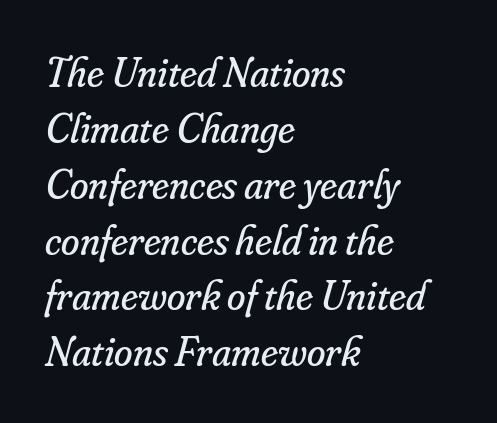
The characters are drawn with everyday or finer stroke widths. Each letter's strokes conclude with small projecting serifs. Summary of vertical rhythm: regular, with standard interline spacing. The whole block is typeset with a tilt. Does extra space separate the letters? No, they use regular spacing.
